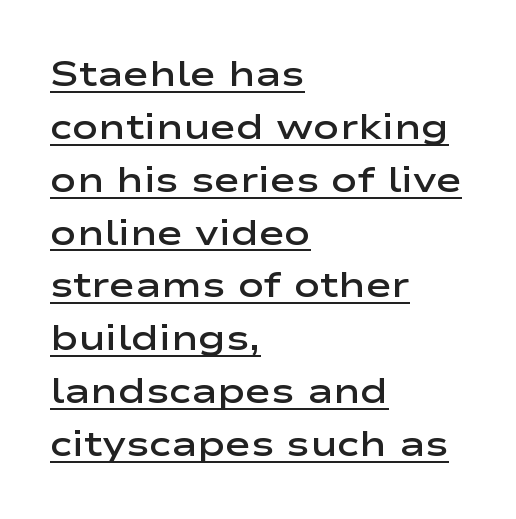
The image shows 35 px semibold, wide sans-serif type, upright; set left-aligned, normal line spacing (1.51x), normal letter spacing, underlined; low stroke contrast and a medium x-height.
